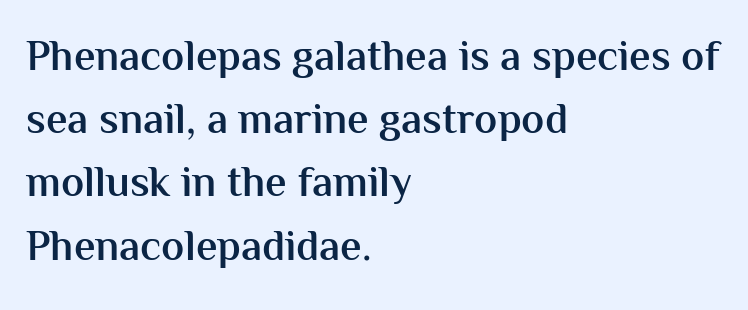
The image shows 43 px semibold sans-serif type, upright; set left-aligned, normal line spacing (1.47x), normal letter spacing, not underlined; medium stroke contrast and a medium x-height.
